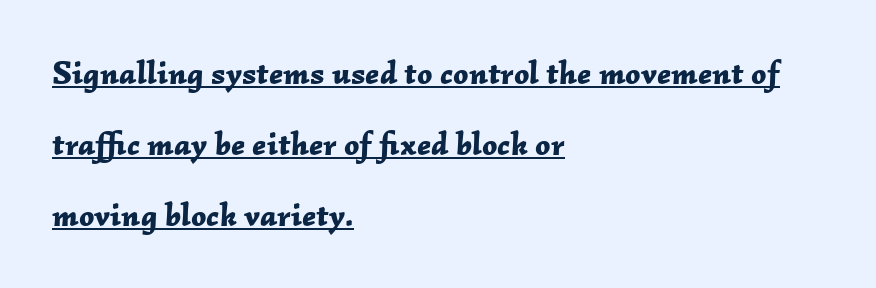
Character widths vary here, with narrow letters taking less room than wide ones. Leftover space on each line is placed entirely after the last word. Pretty heavy lettering here — definitely bold. This sample carries an underscore along the baseline area.
